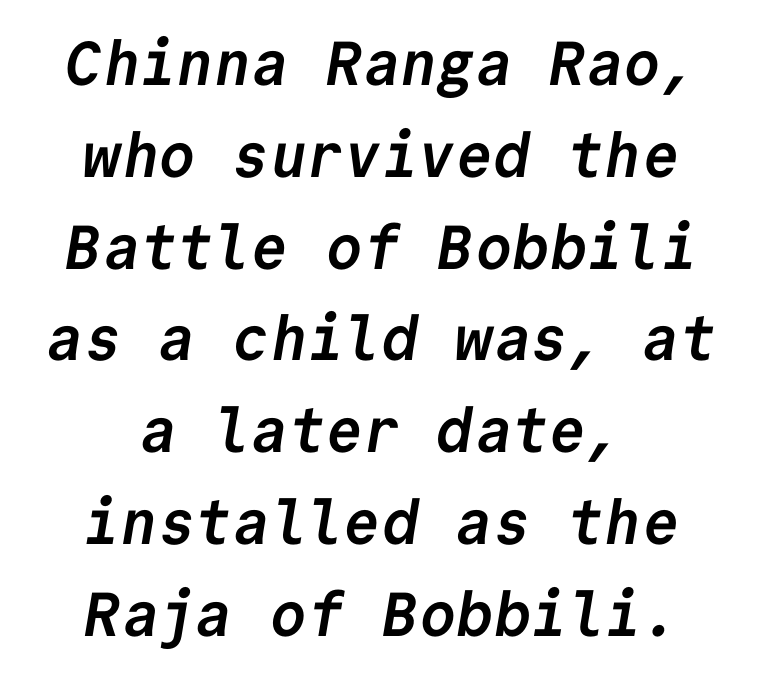
The image shows 62 px semibold sans-serif type, monospaced; set centered, normal line spacing (1.48x), normal letter spacing, not underlined; low stroke contrast and a medium x-height.
